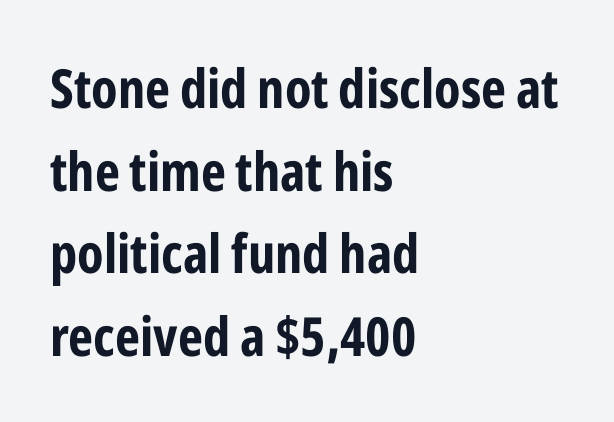
{"serif": "no", "italic": "no", "bold": "yes", "weight": "bold", "width": "condensed", "stroke_contrast": "low", "x_height": "medium", "monospaced": "no", "underline": "no", "align": "left", "line_spacing": "normal", "line_spacing_ratio": 1.53, "letter_spacing": "normal", "letter_spacing_em": 0.0, "glyph_px": 54}
